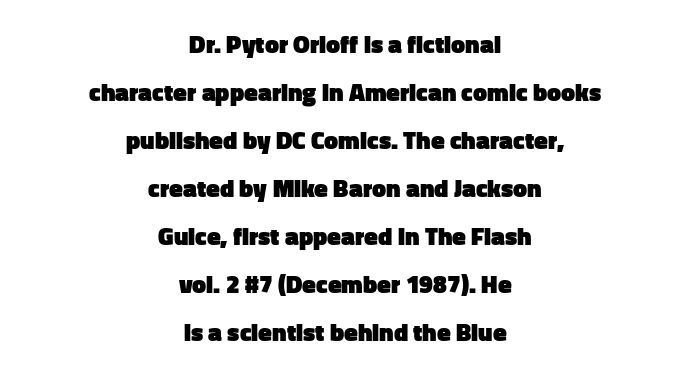
Q: Is the text bold? A: Yes.
Q: Is the text italic (slanted)? A: No, it is upright.
Q: Is the text underlined? A: No.
Q: How is the paragraph aligned? A: Centered.
Q: Is the spacing between letters normal or unusually wide? A: Normal.
Q: Is the spacing between lines tight, normal or loose? A: Loose.
